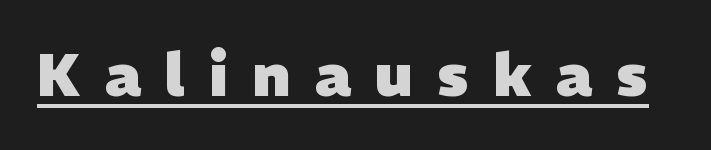
Q: Is the text bold? A: Yes.
Q: Is the typeface a serif or a sans-serif typeface? A: Sans-serif.
Q: Is the text underlined? A: Yes.
Q: Is the spacing between letters normal or unusually wide? A: Unusually wide.
Q: Width (condensed, normal, or wide)? A: Normal.
Q: Stroke contrast? A: Low.
Q: x-height? A: Medium.
Q: Monospaced? A: No.
